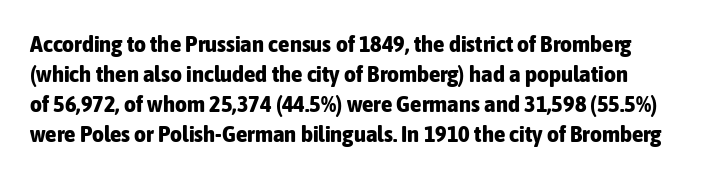
{"italic": "no", "bold": "yes", "underline": "no", "line_spacing": "normal", "line_spacing_ratio": 1.31, "letter_spacing": "normal", "letter_spacing_em": 0.0, "glyph_px": 23}
